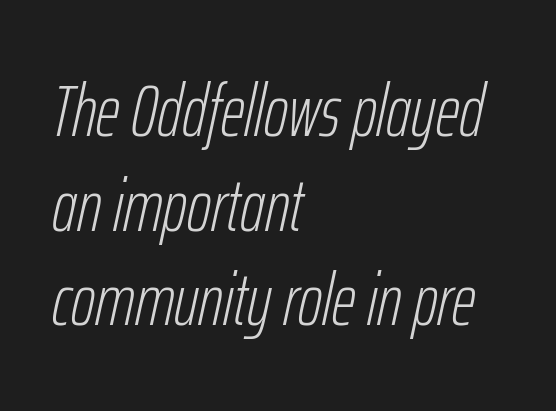
{"italic": "yes", "lean": "right", "slant_degrees": 12, "bold": "no", "weight": "light", "width": "condensed", "stroke_contrast": "low", "x_height": "medium", "monospaced": "no", "underline": "no", "align": "left", "line_spacing": "normal", "line_spacing_ratio": 1.28, "letter_spacing": "normal", "letter_spacing_em": 0.0, "glyph_px": 74}
